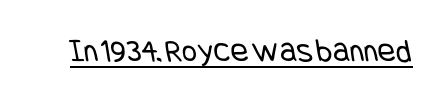
Q: Is the text bold? A: No.
Q: Is the typeface a serif or a sans-serif typeface? A: Sans-serif.
Q: Is the text underlined? A: Yes.
Q: Is the spacing between letters normal or unusually wide? A: Normal.
Q: Width (condensed, normal, or wide)? A: Condensed.
Q: Stroke contrast? A: Low.
Q: x-height? A: Large.
